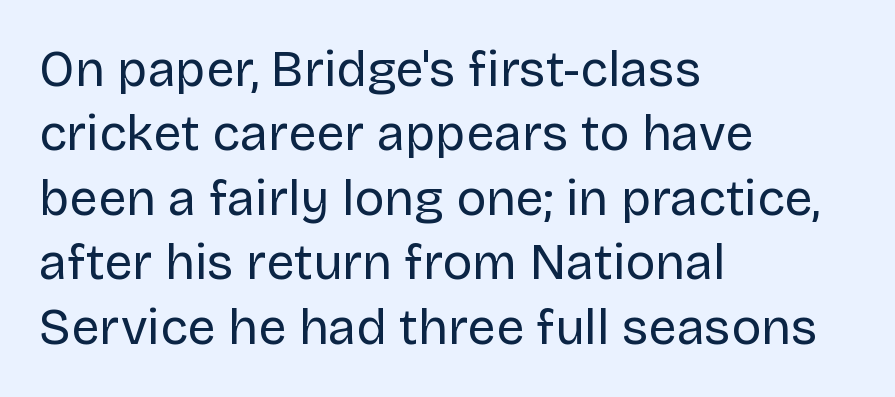
{"serif": "no", "italic": "no", "bold": "no", "weight": "regular", "width": "normal", "stroke_contrast": "low", "x_height": "large", "monospaced": "no", "underline": "no", "align": "left", "line_spacing": "normal", "line_spacing_ratio": 1.29, "letter_spacing": "normal", "letter_spacing_em": 0.0, "glyph_px": 50}
